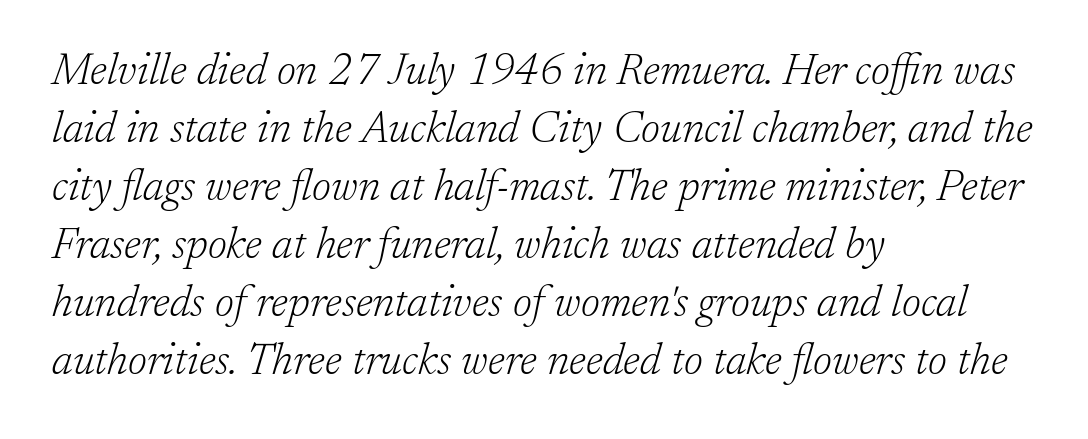
Q: Is the text bold? A: No.
Q: Is the text italic (slanted)? A: Yes, it leans right by about 17 degrees.
Q: Is the typeface a serif or a sans-serif typeface? A: Serif.
Q: Is the text underlined? A: No.
Q: How is the paragraph aligned? A: Left-aligned.
Q: Is the spacing between letters normal or unusually wide? A: Normal.
Q: Is the spacing between lines tight, normal or loose? A: Normal.
Q: Width (condensed, normal, or wide)? A: Normal.
Q: Stroke contrast? A: Low.
Q: x-height? A: Medium.
Q: Monospaced? A: No.
